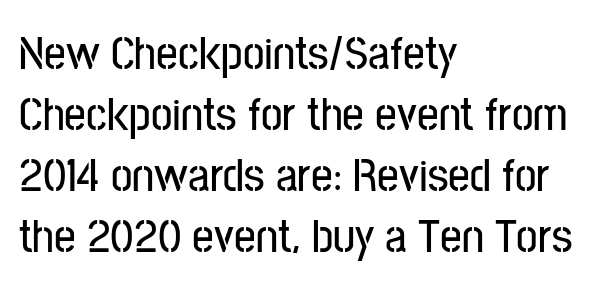
Is this a fixed-width face? No — the glyphs have proportional, varying widths. The font family rendered here belongs to the sans-serif group. The block of text has a typical density, with ordinary space between rows. Posture: straight, roman, zero tilt.
